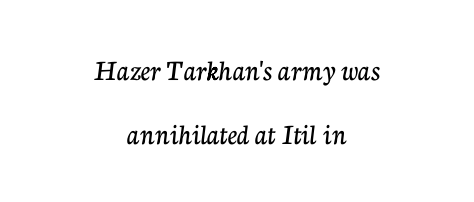
Summary of vertical rhythm: relaxed, with wide interline spacing. Here the glyphs are tracked normally, forming tight word shapes. Visually the block forms a symmetrical silhouette, jagged on both flanks. The space directly below the letters is spotless. Do the characters align in a grid? No, the font is proportional.
